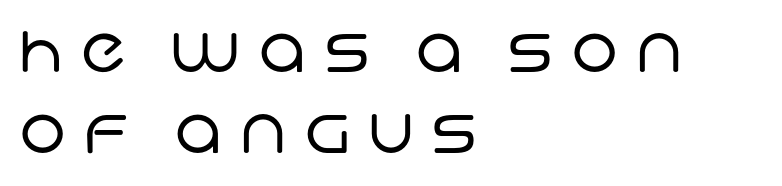
A quiet, ordinary-to-light weight characterises the typeface. A student would call this left alignment; a typographer would say flush left, rag right. Any mark beneath the type? The region is blank. The letters advance in unequal steps, a hallmark of proportional type. The characters display no serif detailing; their extremities are plain. How are the letters spaced? Widely, with obvious added tracking.
